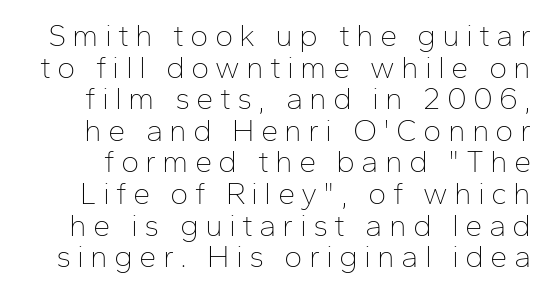
The image shows 31 px thin sans-serif type, upright; set tight line spacing (1.02x), unusually wide letter spacing (+0.2 em), not underlined; low stroke contrast and a medium x-height.
